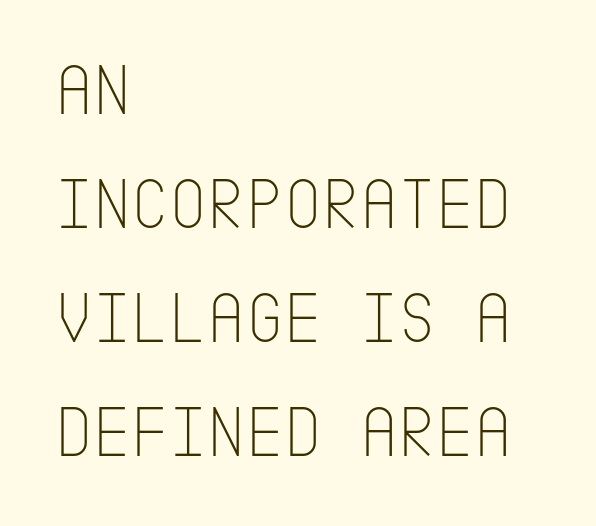
Q: Is the text bold? A: No.
Q: Is the text italic (slanted)? A: No, it is upright.
Q: Is the typeface a serif or a sans-serif typeface? A: Sans-serif.
Q: Is the text underlined? A: No.
Q: How is the paragraph aligned? A: Left-aligned.
Q: Is the spacing between letters normal or unusually wide? A: Normal.
Q: Is the spacing between lines tight, normal or loose? A: Normal.
Q: Width (condensed, normal, or wide)? A: Condensed.
Q: Stroke contrast? A: Low.
Q: x-height? A: Large.
